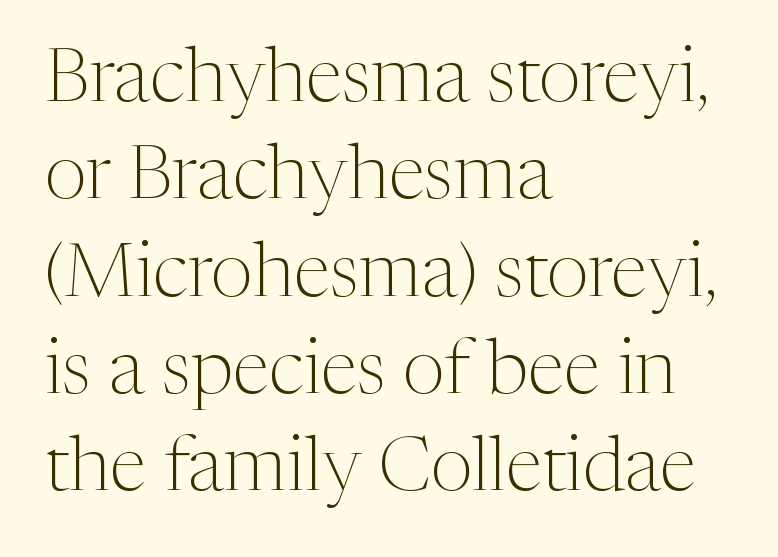
These lines keep a tight, regular rhythm from letter to letter. Quick note: interline space is typical. Nothing heavy about these letters — not bold at all. The baseline area is clear. When letters stand straight like this, we call the style roman or upright. The ragged edge is on the right, which tells us the setting is flush left.
